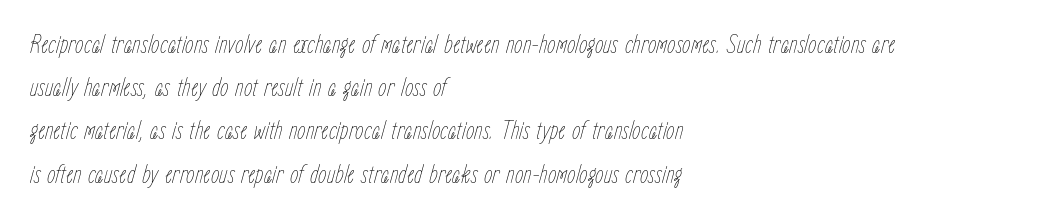
The image shows 27 px text type, italic (leaning right); set left-aligned, normal line spacing (1.6x), normal letter spacing, not underlined.
